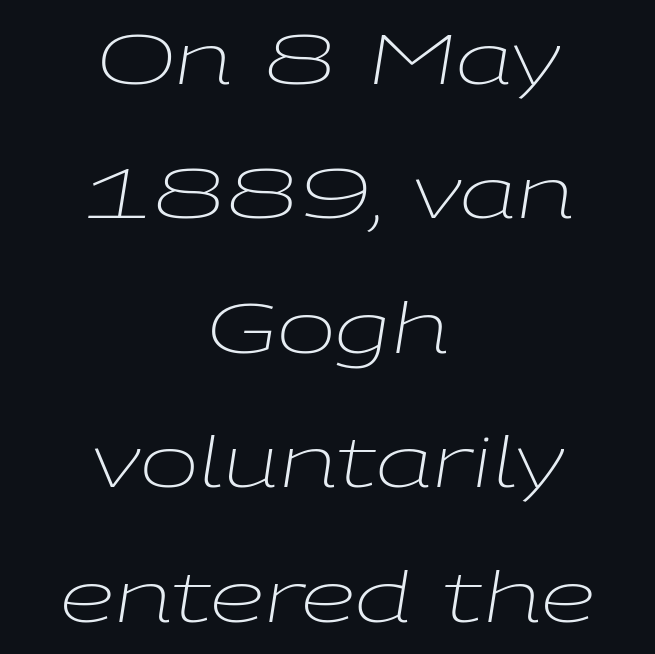
{"italic": "yes", "lean": "right", "slant_degrees": 9, "bold": "no", "weight": "light", "width": "wide", "stroke_contrast": "low", "x_height": "medium", "monospaced": "no", "underline": "no", "align": "center", "line_spacing": "loose", "line_spacing_ratio": 1.92, "letter_spacing": "normal", "letter_spacing_em": 0.0, "glyph_px": 70}
